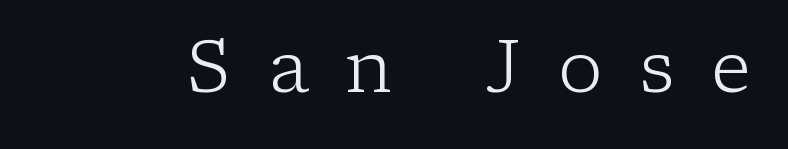
The image shows 74 px light serif type, upright; set unusually wide letter spacing (+0.5 em), not underlined; low stroke contrast and a medium x-height.
